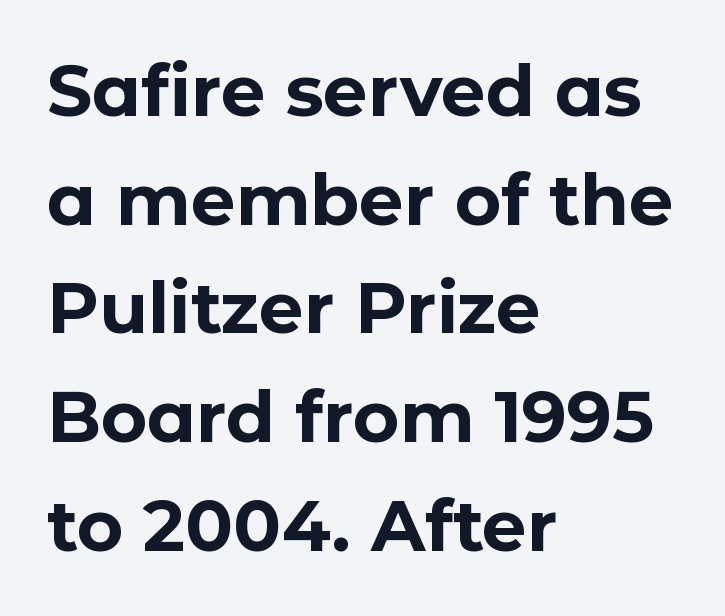
The face used here is a sans, in the tradition of grotesques and geometrics. The glyphs have the mass of a bold cut. Beneath every word, the page is bare. The rendering uses natural spacing where letterforms have individual widths. The rendering uses a moderate line-height, typical for paragraphs. The lines are quadded left.
